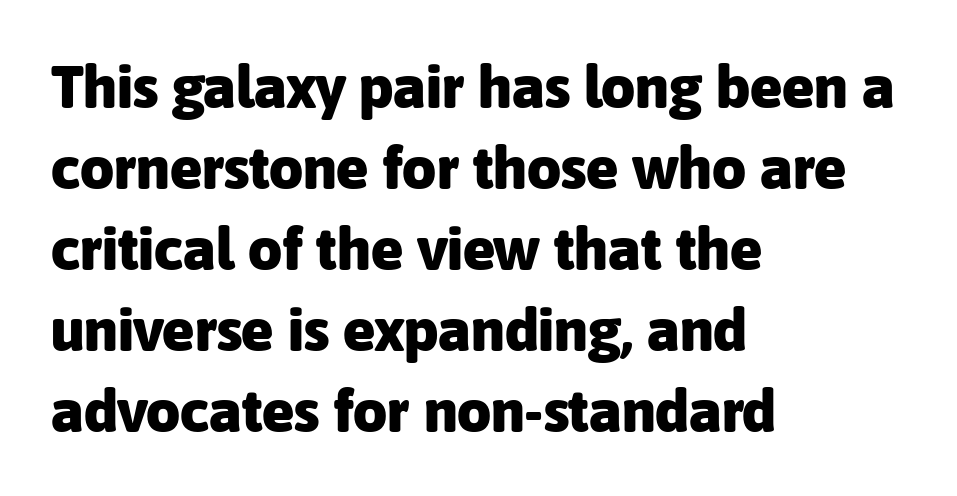
{"serif": "no", "italic": "no", "bold": "yes", "weight": "heavy", "width": "normal", "stroke_contrast": "low", "x_height": "medium", "monospaced": "no", "underline": "no", "align": "left", "line_spacing": "normal", "line_spacing_ratio": 1.35, "letter_spacing": "normal", "letter_spacing_em": 0.0, "glyph_px": 60}
